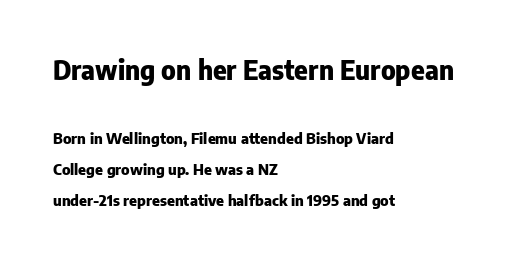
The image shows 26 px bold type, upright; set left-aligned, loose line spacing (2.07x), normal letter spacing, not underlined; the first (top) block is 1.73x larger.
